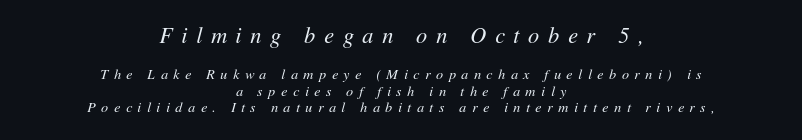
{"italic": "yes", "lean": "right", "slant_degrees": 11, "bold": "no", "underline": "no", "align": "center", "line_spacing_ratio": 1.17, "letter_spacing": "wide", "letter_spacing_em": 0.4, "larger_block": "first", "size_ratio": 1.57, "glyph_px": 22}
